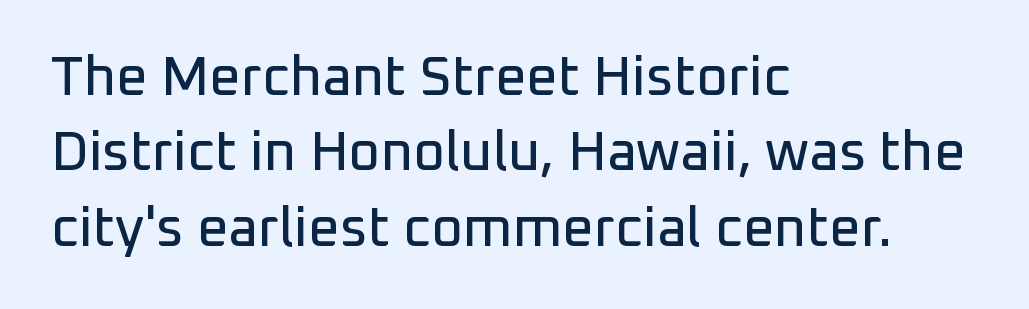
{"serif": "no", "italic": "no", "width": "normal", "stroke_contrast": "low", "x_height": "medium", "monospaced": "no", "underline": "no", "align": "left", "line_spacing": "normal", "line_spacing_ratio": 1.37, "letter_spacing": "normal", "letter_spacing_em": 0.0, "glyph_px": 55}
